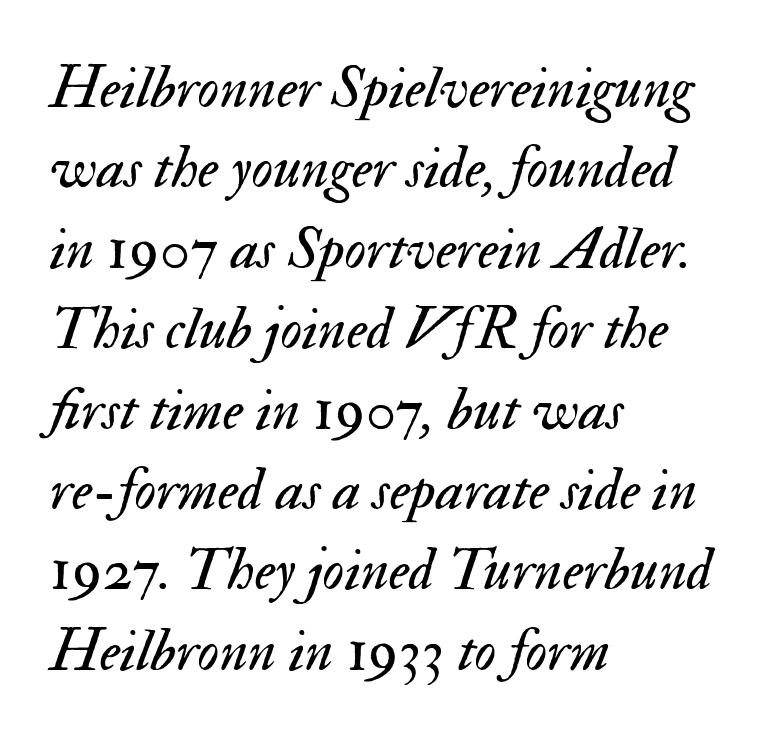
Spacing verdict: proportional, widths tailored to each character. No chunkiness to these letters — they're not bold. Line spacing here is normal. The passage shown has conventional tracking throughout. Bare-footed words on every line.
